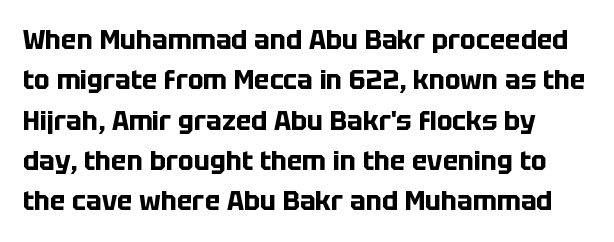
Q: Is the text bold? A: Yes.
Q: Is the text italic (slanted)? A: No, it is upright.
Q: Is the text underlined? A: No.
Q: Is the spacing between letters normal or unusually wide? A: Normal.
Q: Is the spacing between lines tight, normal or loose? A: Normal.
